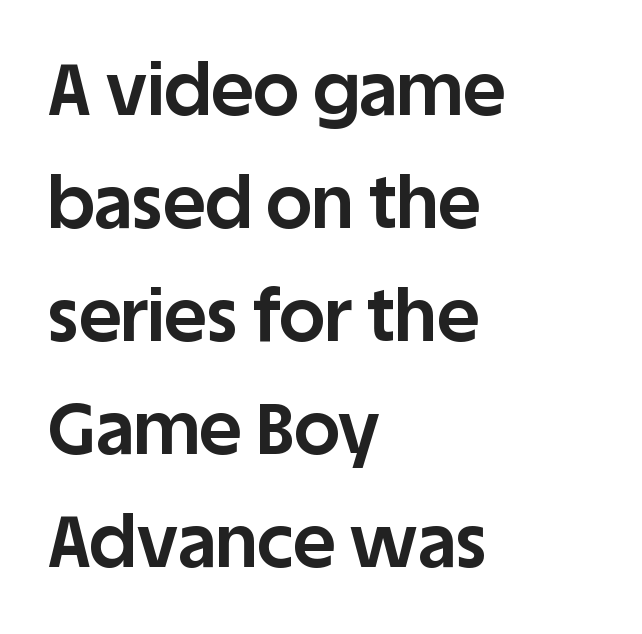
The image shows 72 px bold sans-serif type, upright; set left-aligned, normal line spacing (1.57x), normal letter spacing, not underlined; low stroke contrast and a large x-height.
